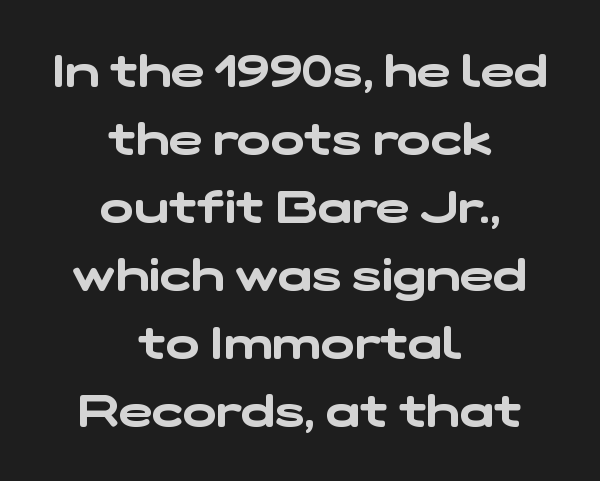
This sample uses a sans-serif face. These lines are rendered in a variable-pitch font. Underline: absent. Both edges are ragged and mirror each other, which tells us the setting is centered.
